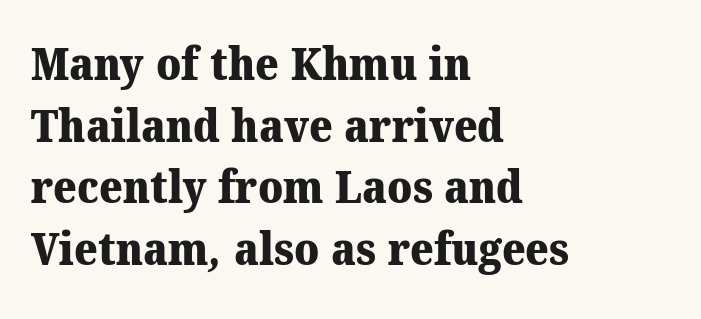
A bare baseline throughout the passage. Leftover space on each line is placed entirely after the last word. Old-style or modern, the face here clearly has serifs. Glyph-to-glyph distance matches everyday printed text. Vertical spacing — default. Character widths vary here, with narrow letters taking less room than wide ones.
